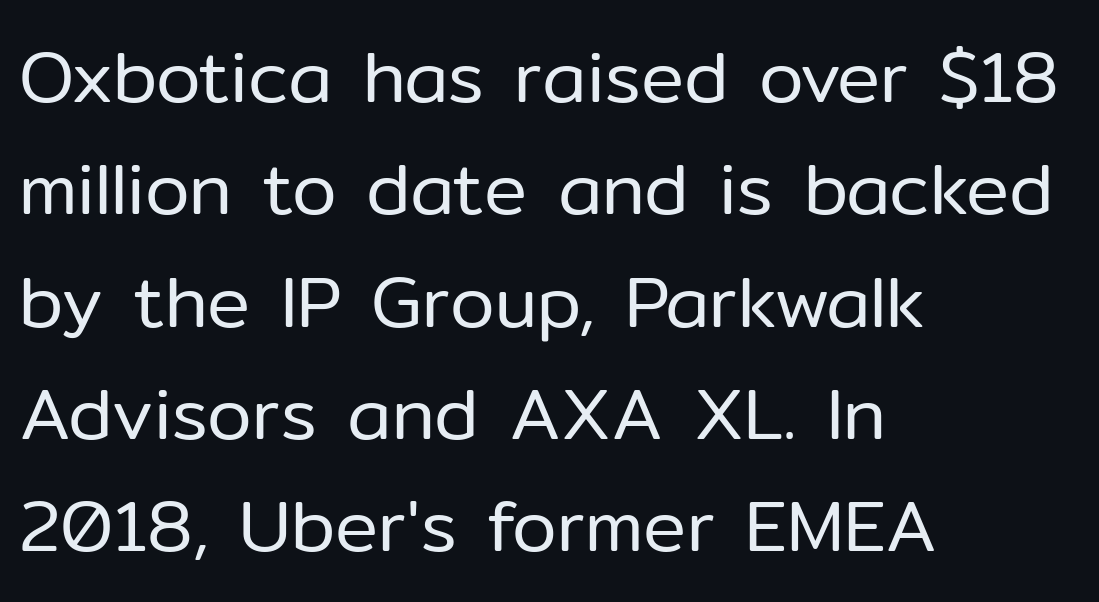
A typesetter would call this proportional, since set widths differ per character. Check the space under the baseline: it is left empty. Glyph-to-glyph distance matches everyday printed text. Reading down the block, your eye returns to a fixed left position each line. Quick note: interline space is typical.
